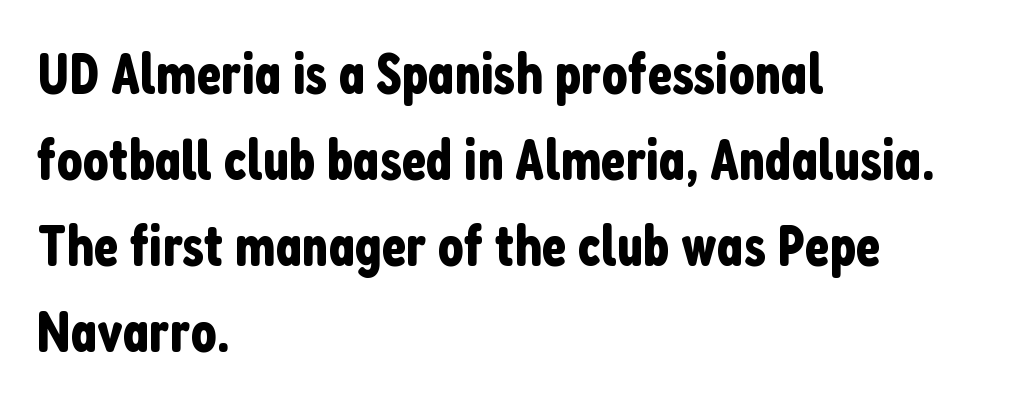
Serif or sans? Sans — the stroke terminals are bare. The typesetter chose a ragged-right arrangement here. The passage shown is typed in a proportional face where columns would drift. The rows are spaced the way most documents space them. Check under the words: just untouched page.
